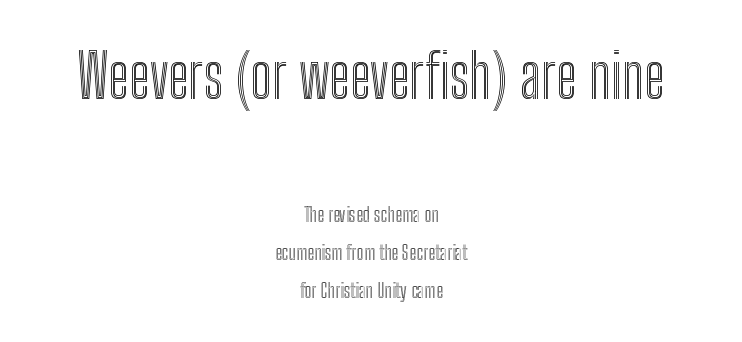
{"italic": "no", "width": "condensed", "x_height": "medium", "monospaced": "no", "underline": "no", "align": "center", "line_spacing": "loose", "line_spacing_ratio": 1.91, "letter_spacing": "normal", "letter_spacing_em": 0.0, "larger_block": "first", "size_ratio": 3.0, "glyph_px": 60}
